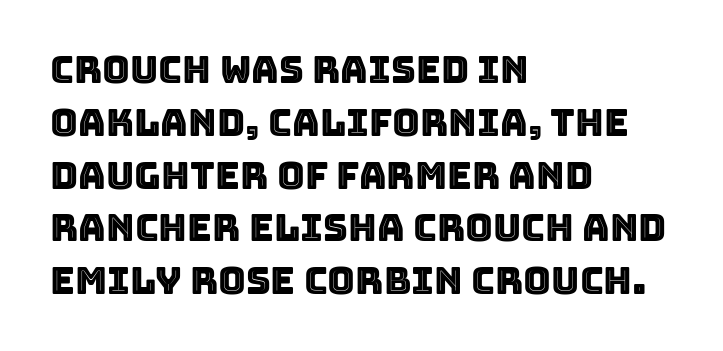
Q: Is the text italic (slanted)? A: No, it is upright.
Q: Is the text underlined? A: No.
Q: How is the paragraph aligned? A: Left-aligned.
Q: Is the spacing between letters normal or unusually wide? A: Normal.
Q: Is the spacing between lines tight, normal or loose? A: Normal.
Q: Width (condensed, normal, or wide)? A: Normal.
Q: x-height? A: Large.
Q: Monospaced? A: No.
